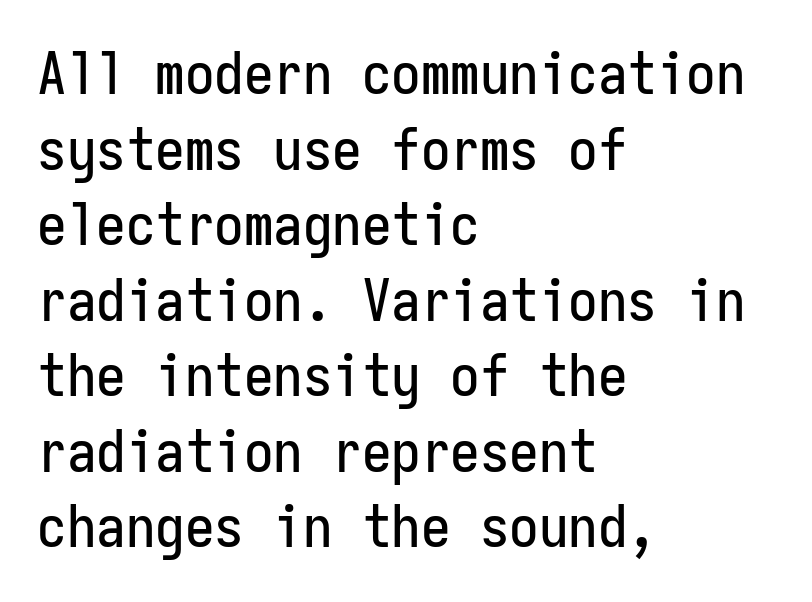
If you drew a ruler down the left edge, every line would touch it. No extra tracking has been applied to these lines. Whoever set this chose a conventional vertical rhythm. If you drew a line through each stem, it would be perfectly vertical. Do the characters align in a grid? Yes, the font is monospaced.
